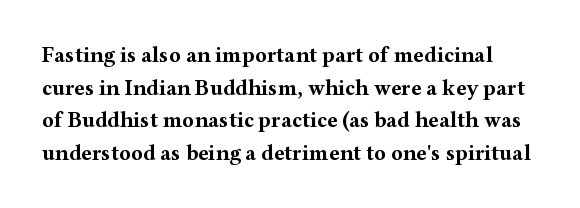
Q: Is the text bold? A: Yes.
Q: Is the text italic (slanted)? A: No, it is upright.
Q: Is the text underlined? A: No.
Q: Is the spacing between letters normal or unusually wide? A: Normal.
Q: Is the spacing between lines tight, normal or loose? A: Normal.
